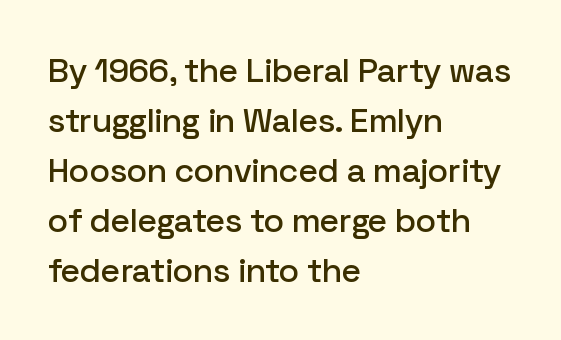
The image shows 34 px sans-serif type, upright; set left-aligned, normal line spacing (1.47x), normal letter spacing, not underlined; low stroke contrast and a medium x-height.
